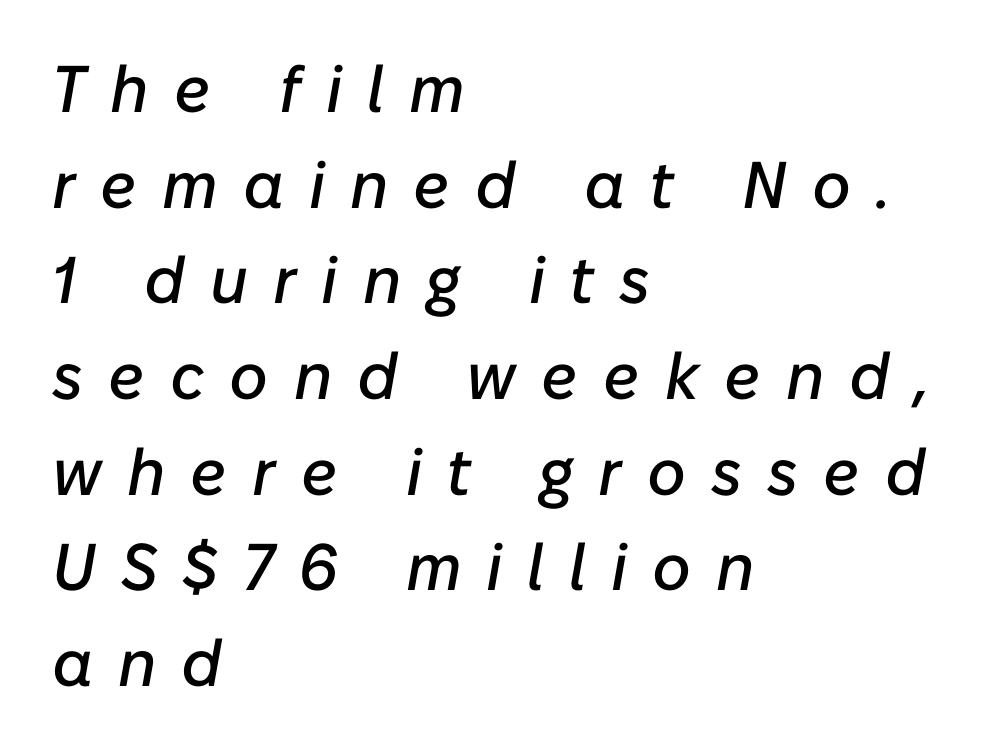
These lines have a slow, spaced-out rhythm from letter to letter. Each line starts at the same left margin while the right side varies. The strip under each line holds only bare page. Reading down the column, the eye jumps a familiar distance to each next line. Spacing verdict: proportional, widths tailored to each character. The axis of the letterforms is tilted away from vertical.
